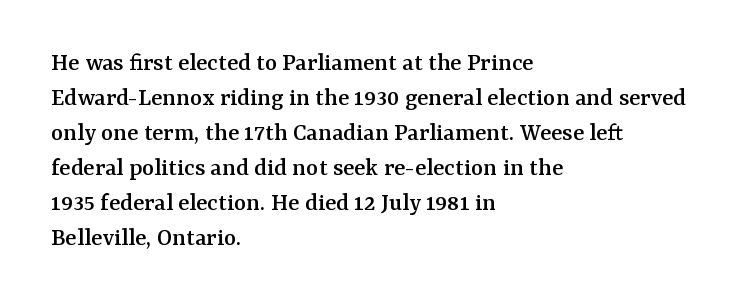
Q: Is the text italic (slanted)? A: No, it is upright.
Q: Is the text underlined? A: No.
Q: How is the paragraph aligned? A: Left-aligned.
Q: Is the spacing between letters normal or unusually wide? A: Normal.
Q: Is the spacing between lines tight, normal or loose? A: Normal.
